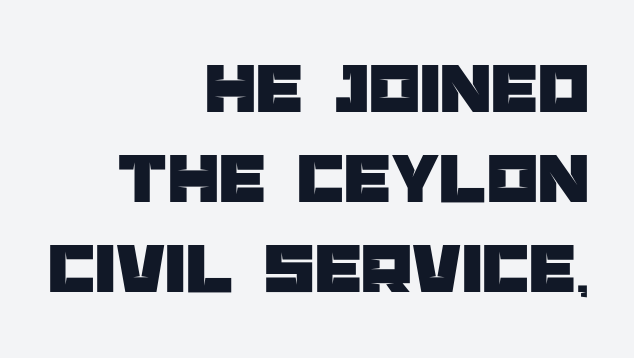
{"serif": "no", "italic": "no", "width": "normal", "stroke_contrast": "low", "x_height": "large", "monospaced": "no", "underline": "no", "align": "right", "line_spacing_ratio": 1.23, "letter_spacing": "normal", "letter_spacing_em": 0.0, "glyph_px": 73}
